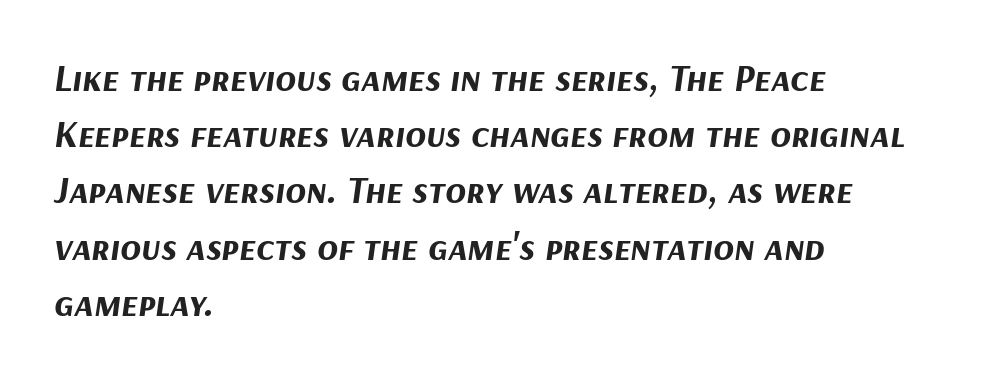
The baseline area is clear. Heavy-handed strokes throughout: this text is bold. Is there much room between lines? A standard amount, neither cramped nor airy. Compared with a centered layout, this one pins lines to the left instead. Note the varied advance widths — an 'i' is clearly narrower than an 'm'.
